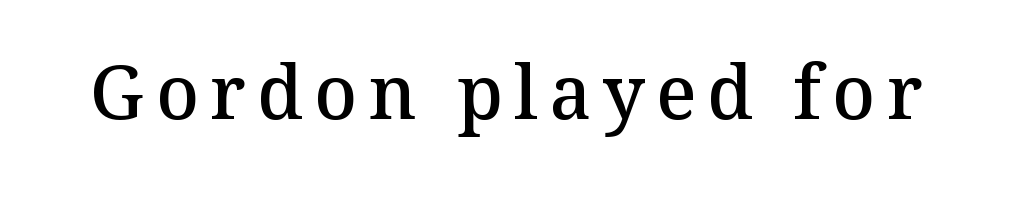
The image shows 74 px semibold serif type, upright; set not underlined; medium stroke contrast and a medium x-height.
